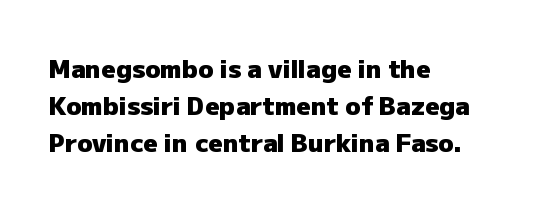
Q: Is the text bold? A: Yes.
Q: Is the text italic (slanted)? A: No, it is upright.
Q: Is the text underlined? A: No.
Q: How is the paragraph aligned? A: Left-aligned.
Q: Is the spacing between letters normal or unusually wide? A: Normal.
Q: Is the spacing between lines tight, normal or loose? A: Normal.
